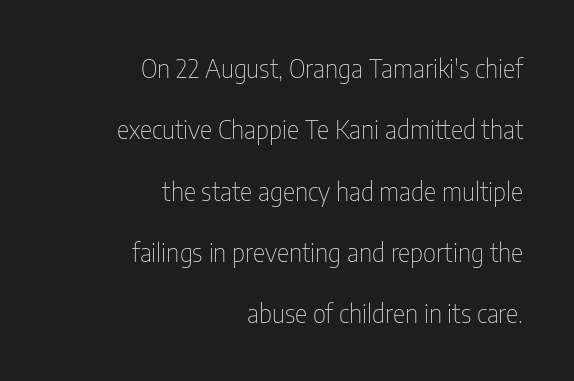
Q: Is the text bold? A: No.
Q: Is the text italic (slanted)? A: No, it is upright.
Q: Is the text underlined? A: No.
Q: How is the paragraph aligned? A: Right-aligned.
Q: Is the spacing between letters normal or unusually wide? A: Normal.
Q: Is the spacing between lines tight, normal or loose? A: Loose.
